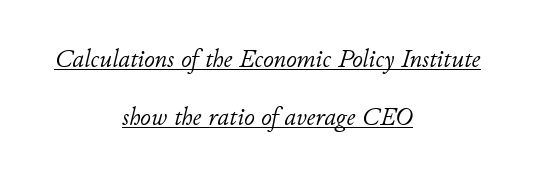
The tracking reads as untouched default to a designer's eye. Interline gaps are noticeably wide in this sample. Counters stay open thanks to moderate or lighter strokes. The words here are underlined. Is the type slanted? Yes — the strokes lean at a clear angle.
